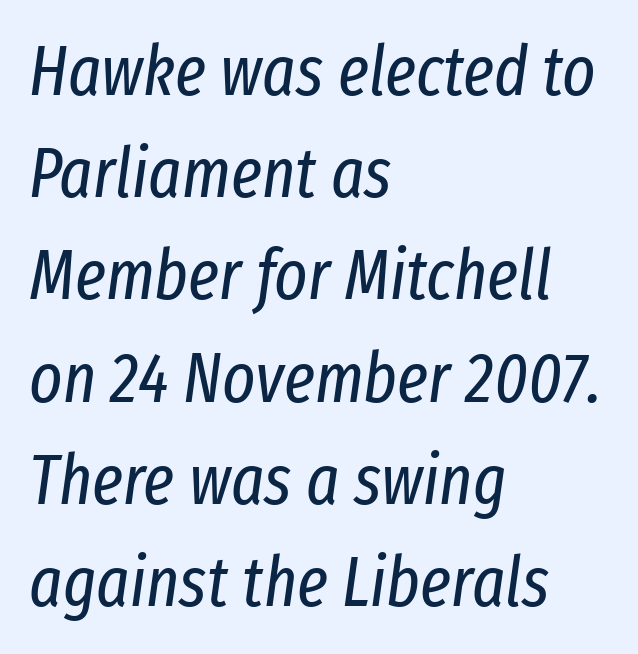
Q: Is the text bold? A: No.
Q: Is the text italic (slanted)? A: Yes, it leans right by about 8 degrees.
Q: Is the text underlined? A: No.
Q: How is the paragraph aligned? A: Left-aligned.
Q: Is the spacing between letters normal or unusually wide? A: Normal.
Q: Is the spacing between lines tight, normal or loose? A: Normal.
Q: Width (condensed, normal, or wide)? A: Condensed.
Q: Stroke contrast? A: Low.
Q: x-height? A: Medium.
Q: Monospaced? A: No.
